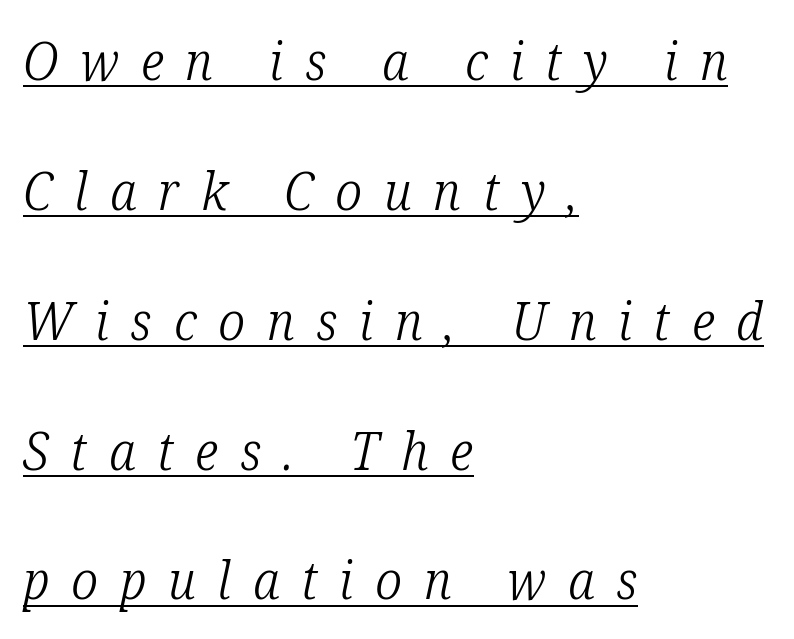
{"serif": "yes", "italic": "yes", "lean": "right", "slant_degrees": 12, "bold": "no", "weight": "light", "width": "condensed", "stroke_contrast": "low", "x_height": "medium", "monospaced": "no", "underline": "yes", "align": "left", "line_spacing": "loose", "line_spacing_ratio": 2.45, "letter_spacing": "wide", "letter_spacing_em": 0.41, "glyph_px": 53}
